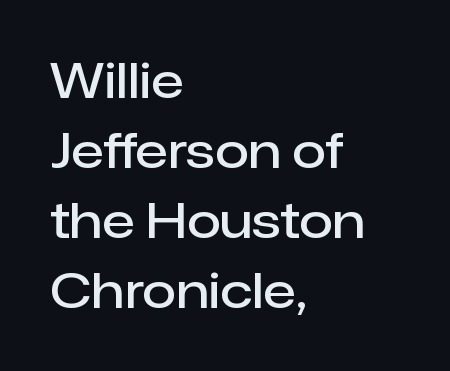
Q: Is the text bold? A: Semi-bold.
Q: Is the text italic (slanted)? A: No, it is upright.
Q: Is the typeface a serif or a sans-serif typeface? A: Sans-serif.
Q: Is the text underlined? A: No.
Q: How is the paragraph aligned? A: Left-aligned.
Q: Is the spacing between letters normal or unusually wide? A: Normal.
Q: Is the spacing between lines tight, normal or loose? A: Normal.
Q: Width (condensed, normal, or wide)? A: Normal.
Q: Stroke contrast? A: Low.
Q: x-height? A: Medium.
Q: Monospaced? A: No.
